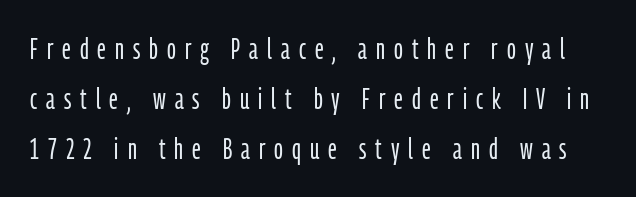
Regarding serifs, this sample does without them. The specimen reads as upright at a glance. Descenders are the only things crossing below the line. A typesetter would call this heavily tracked-out type. The face looks like a standard text weight, possibly lighter. Think of a printed novel: that variable character pitch is what you see here.
